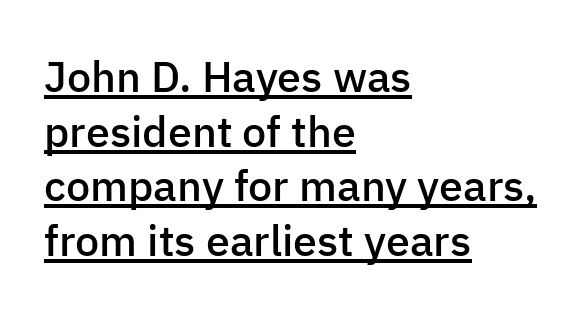
{"serif": "no", "italic": "no", "bold": "semi", "weight": "semibold", "width": "normal", "stroke_contrast": "low", "x_height": "medium", "monospaced": "no", "underline": "yes", "align": "left", "line_spacing": "normal", "line_spacing_ratio": 1.27, "letter_spacing": "normal", "letter_spacing_em": 0.0, "glyph_px": 43}
